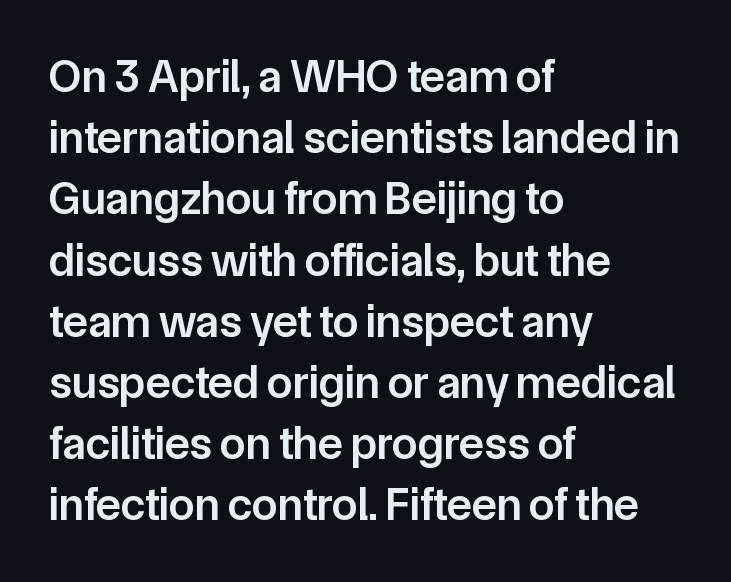
The image shows 46 px semibold sans-serif type, upright; set left-aligned, normal line spacing (1.33x), normal letter spacing, not underlined; low stroke contrast and a medium x-height.
